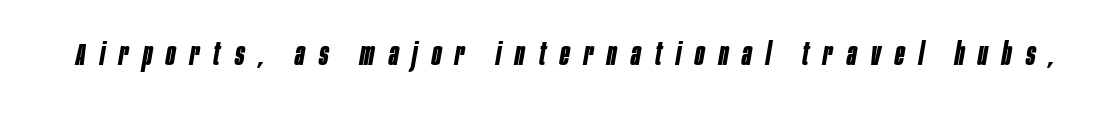
{"italic": "yes", "lean": "right", "slant_degrees": 10, "bold": "yes", "weight": "bold", "width": "condensed", "stroke_contrast": "low", "x_height": "large", "monospaced": "no", "underline": "no", "letter_spacing": "wide", "letter_spacing_em": 0.46, "glyph_px": 31}
